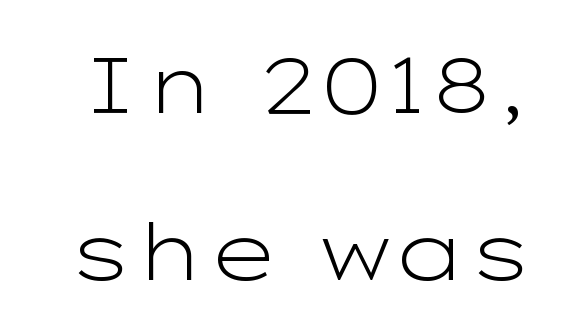
{"serif": "no", "italic": "no", "bold": "no", "weight": "light", "width": "wide", "stroke_contrast": "low", "x_height": "medium", "monospaced": "no", "underline": "no", "line_spacing": "loose", "line_spacing_ratio": 2.12, "letter_spacing": "normal", "letter_spacing_em": 0.0, "glyph_px": 79}
